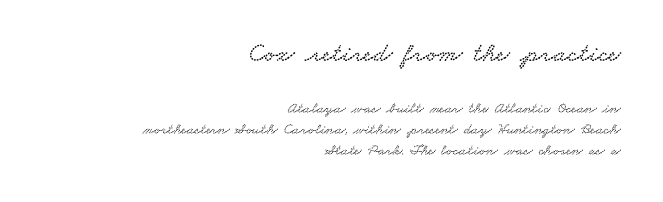
The image shows 27 px text type; set right-aligned, normal line spacing (1.41x), normal letter spacing, not underlined; the first (top) block is 1.8x larger.
